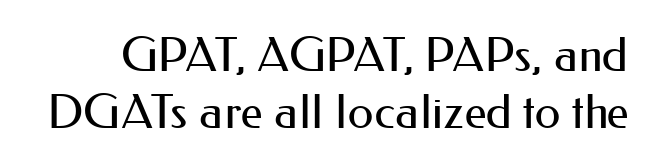
Observe the ordinary spacing: letters are neighbours, not strangers. Examine the stroke ends and you'll find no serifs. Ascenders rise straight up at ninety degrees. The zone under the glyphs is completely vacant.
